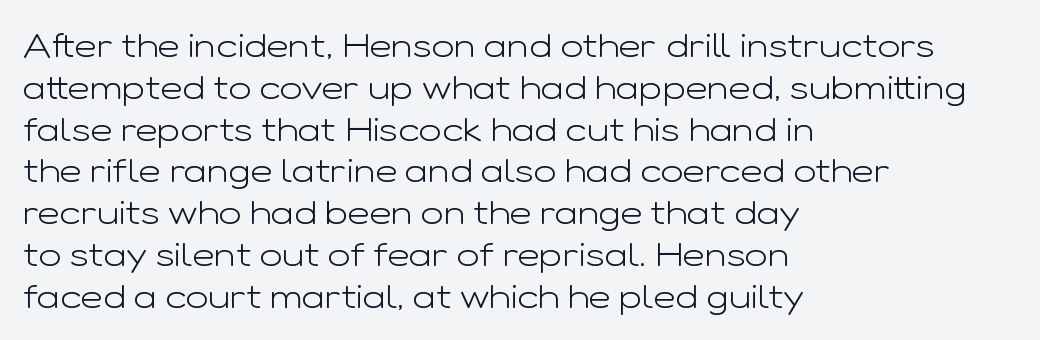
Glance below the letters and you will spot only blank space. Do the characters align in a grid? No, the font is proportional. The compositor pushed each line to the left boundary. The letters stand upright; this is a roman face. Letterform terminals end flat and unadorned throughout the passage.
